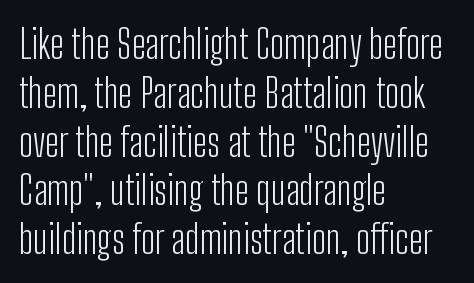
The image shows 40 px light, condensed sans-serif type, upright; set left-aligned, line spacing 1.22x, normal letter spacing, not underlined; low stroke contrast and a medium x-height.
